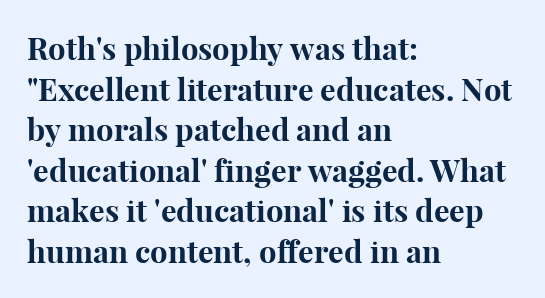
These lines are rendered in a variable-pitch font. Underline: absent. The face used here is seriffed, in the tradition of book romans. A roman cut, with each character standing at attention. Horizontal bands of white between lines are of average thickness. A typesetter would call this zero additional tracking.
